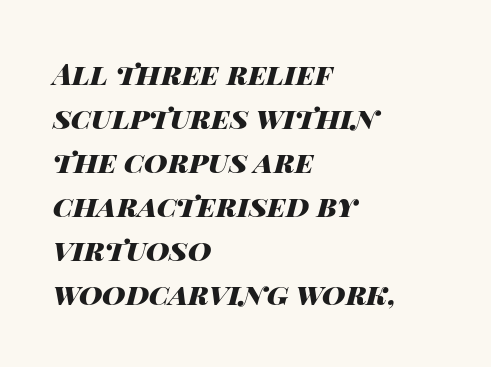
Every row of glyphs begins at an identical x-position on the left. The letters sit at their default tracking, neither squeezed nor spread. Rule under the text: the space is simply empty. These lines are rendered in a variable-pitch font.
